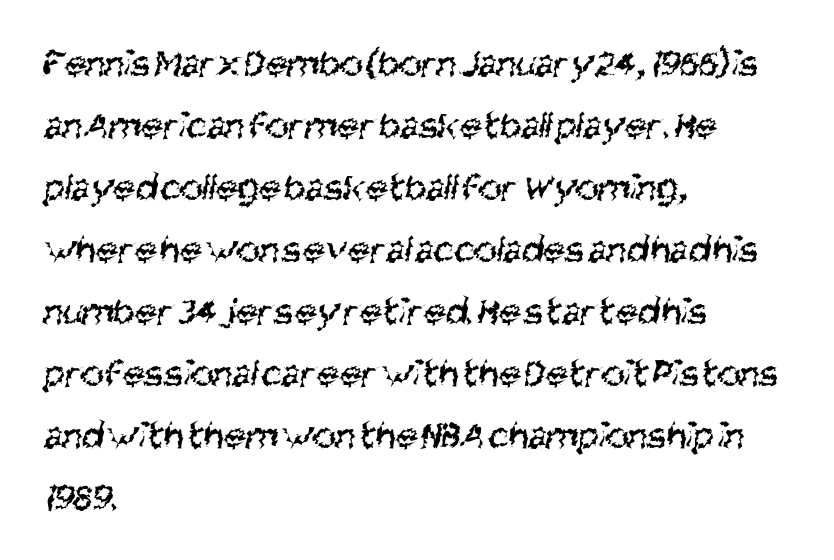
The image shows 40 px regular-weight, condensed sans-serif type; set left-aligned, normal line spacing (1.55x), normal letter spacing, not underlined; medium stroke contrast and a large x-height.
